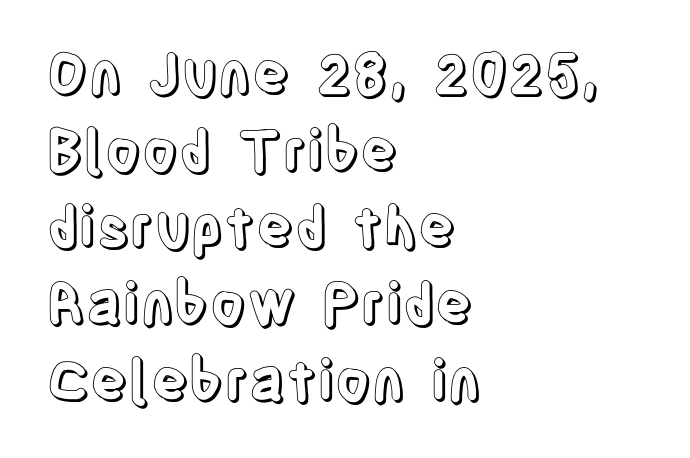
Q: Is the text italic (slanted)? A: No, it is upright.
Q: Is the text underlined? A: No.
Q: How is the paragraph aligned? A: Left-aligned.
Q: Is the spacing between letters normal or unusually wide? A: Normal.
Q: Is the spacing between lines tight, normal or loose? A: Normal.
Q: Width (condensed, normal, or wide)? A: Condensed.
Q: x-height? A: Large.
Q: Monospaced? A: No.
